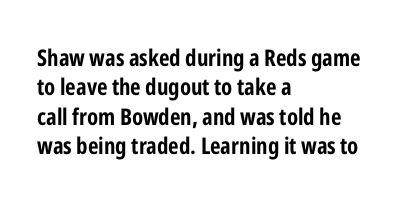
In terms of posture, this sample is upright. Whoever set this chose a conventional vertical rhythm. The space directly below the letters is spotless. A typesetter would call this zero additional tracking.
